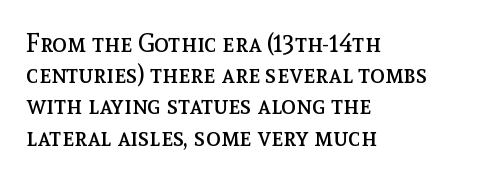
{"italic": "no", "bold": "no", "underline": "no", "align": "left", "line_spacing": "normal", "line_spacing_ratio": 1.25, "letter_spacing": "normal", "letter_spacing_em": 0.0, "glyph_px": 25}
